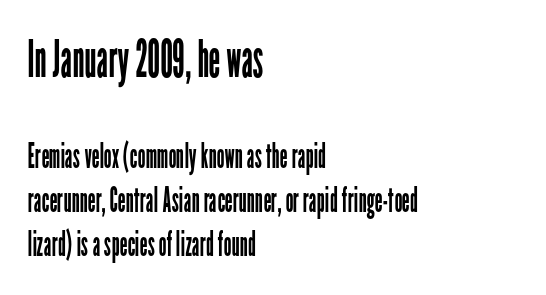
The image shows 52 px regular-weight, condensed sans-serif type, upright; set left-aligned, normal line spacing (1.26x), normal letter spacing, not underlined; the first (top) block is 1.49x larger; low stroke contrast and a medium x-height.
